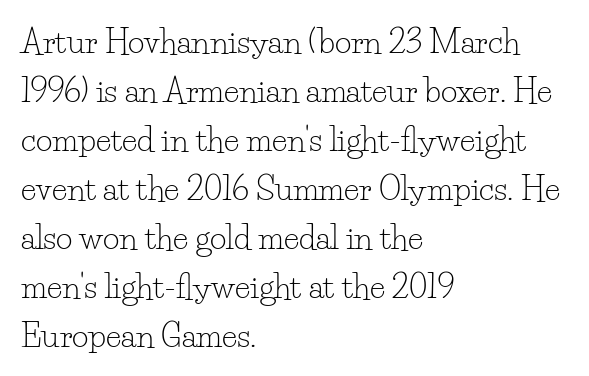
Is the letter spacing exaggerated? No — it looks like the ordinary default. One glance says typical: line gaps are just what's usual. Stems here are at most as thick as an everyday book face. The passage is arranged the way most books set body copy — flush left. Nope, not italic — everything's standing straight. Stroke terminals: seriffed.
